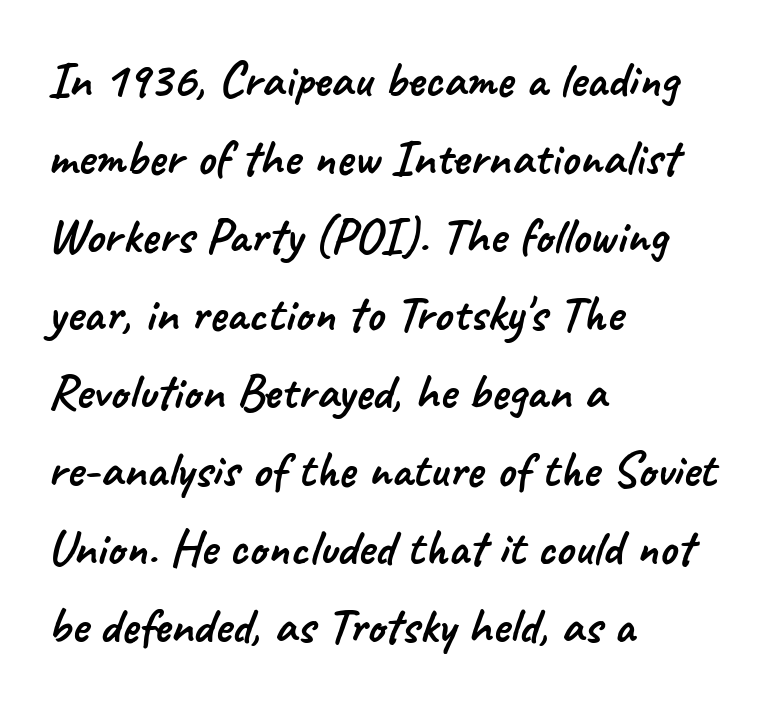
The image shows 51 px sans-serif type; set left-aligned, normal line spacing (1.53x), normal letter spacing, not underlined; low stroke contrast and a small x-height.
